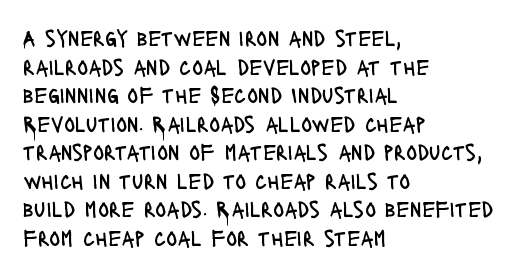
{"italic": "no", "bold": "no", "underline": "no", "align": "left", "line_spacing_ratio": 1.24, "letter_spacing": "normal", "letter_spacing_em": 0.0, "glyph_px": 23}
